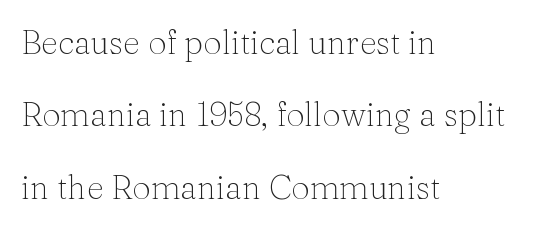
{"serif": "yes", "italic": "no", "bold": "no", "weight": "light", "width": "normal", "stroke_contrast": "medium", "x_height": "medium", "monospaced": "no", "underline": "no", "align": "left", "line_spacing": "loose", "line_spacing_ratio": 2.19, "letter_spacing": "normal", "letter_spacing_em": 0.0, "glyph_px": 33}
